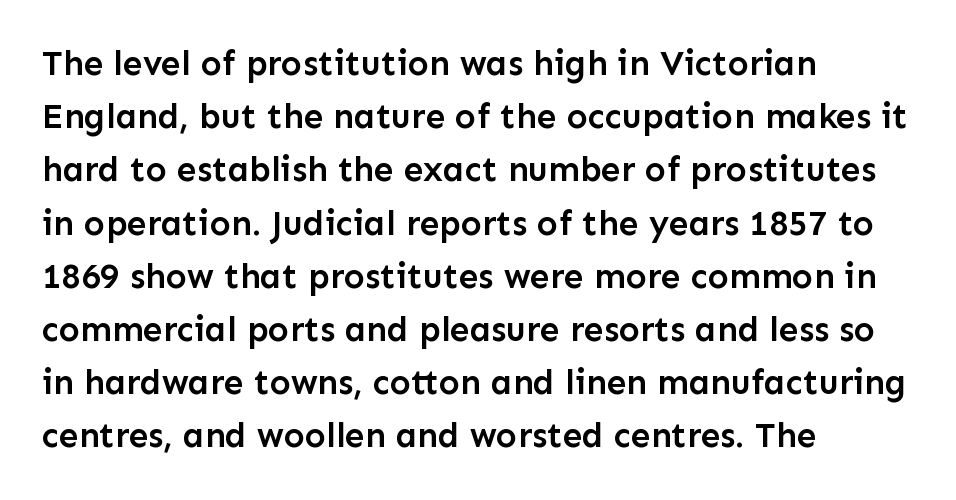
{"serif": "no", "italic": "no", "bold": "semi", "weight": "semibold", "width": "normal", "stroke_contrast": "low", "x_height": "medium", "monospaced": "no", "underline": "no", "align": "left", "line_spacing": "normal", "line_spacing_ratio": 1.52, "letter_spacing": "normal", "letter_spacing_em": 0.0, "glyph_px": 35}
